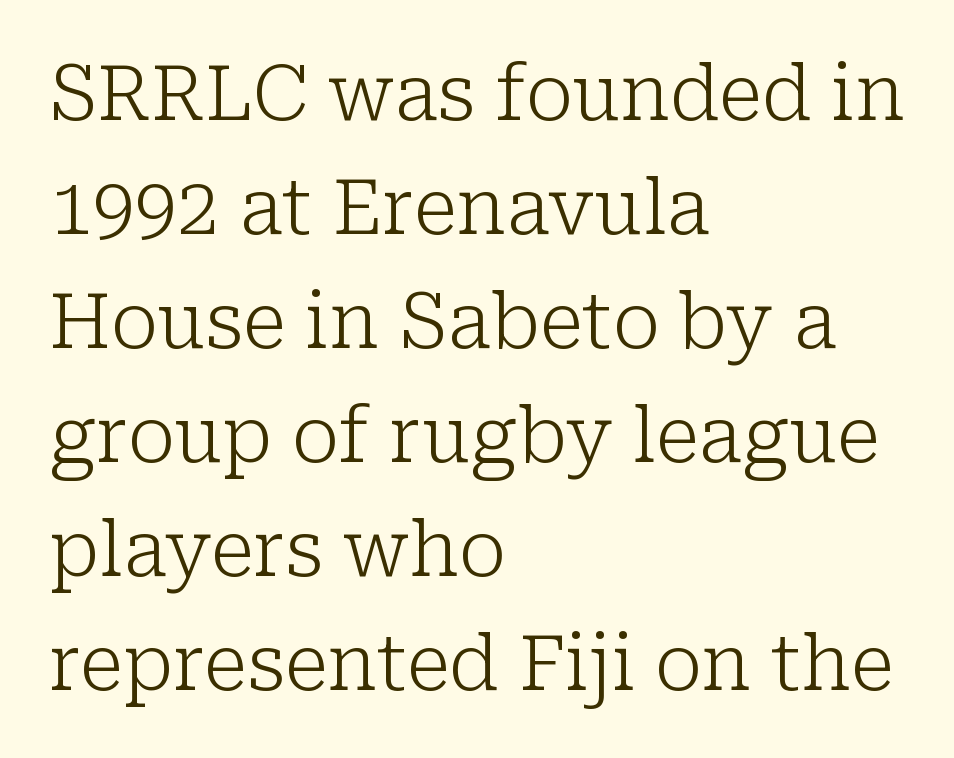
Q: Is the text bold? A: No.
Q: Is the text italic (slanted)? A: No, it is upright.
Q: Is the typeface a serif or a sans-serif typeface? A: Serif.
Q: Is the text underlined? A: No.
Q: How is the paragraph aligned? A: Left-aligned.
Q: Is the spacing between letters normal or unusually wide? A: Normal.
Q: Is the spacing between lines tight, normal or loose? A: Normal.
Q: Width (condensed, normal, or wide)? A: Normal.
Q: Stroke contrast? A: Low.
Q: x-height? A: Medium.
Q: Monospaced? A: No.
